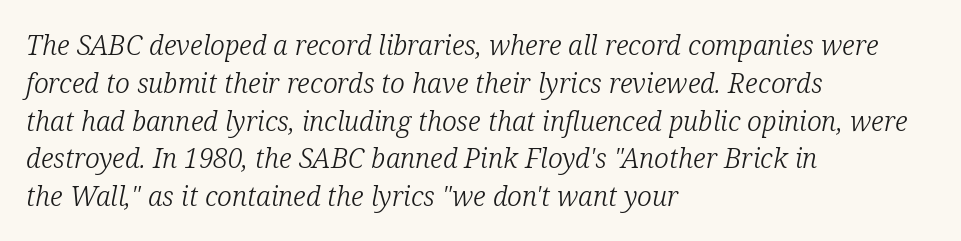
Q: Is the text bold? A: No.
Q: Is the text italic (slanted)? A: Yes, it leans right by about 12 degrees.
Q: Is the text underlined? A: No.
Q: How is the paragraph aligned? A: Left-aligned.
Q: Is the spacing between letters normal or unusually wide? A: Normal.
Q: Is the spacing between lines tight, normal or loose? A: Normal.
